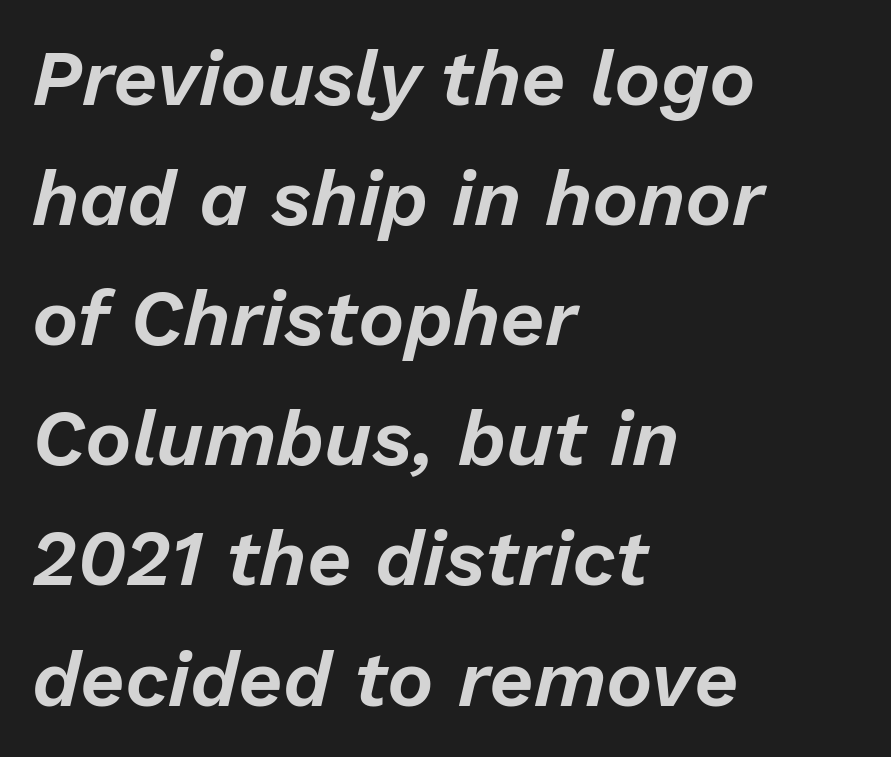
{"italic": "yes", "lean": "right", "slant_degrees": 13, "width": "normal", "stroke_contrast": "low", "x_height": "medium", "monospaced": "no", "underline": "no", "align": "left", "line_spacing": "normal", "line_spacing_ratio": 1.54, "letter_spacing": "normal", "letter_spacing_em": 0.0, "glyph_px": 78}
